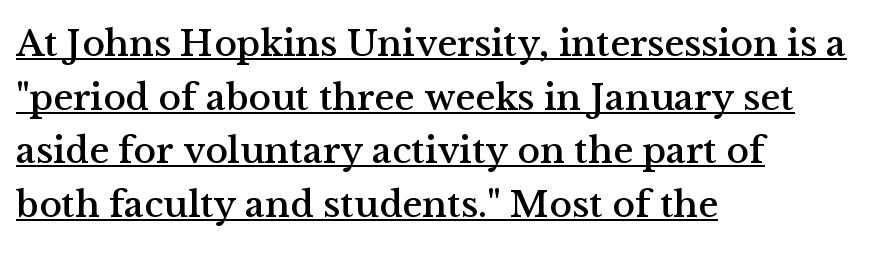
The image shows 38 px serif type, upright; set left-aligned, normal line spacing (1.41x), normal letter spacing, underlined; medium stroke contrast and a medium x-height.
